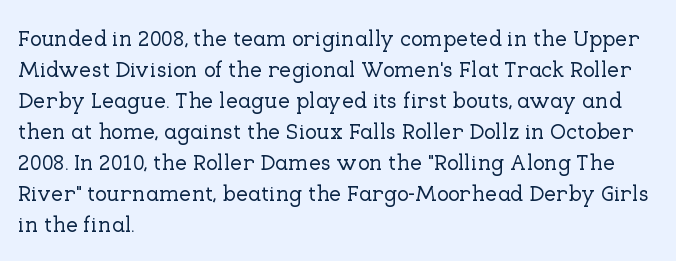
No italicization has been applied; the sample stays upright. The text block is weighted toward the left margin, trailing off unevenly rightward. Each row of text sits above clean, open space. Leading matches the norm, producing a regular column. Nobody touched the tracking dial on this one.
